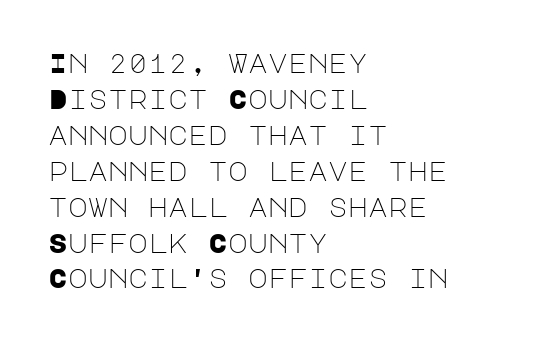
A clean baseline with only descenders dipping below it. The letters stand upright; this is a roman face. The letterforms sit shoulder to shoulder at normal distance. The compositor pushed each line to the left boundary.
